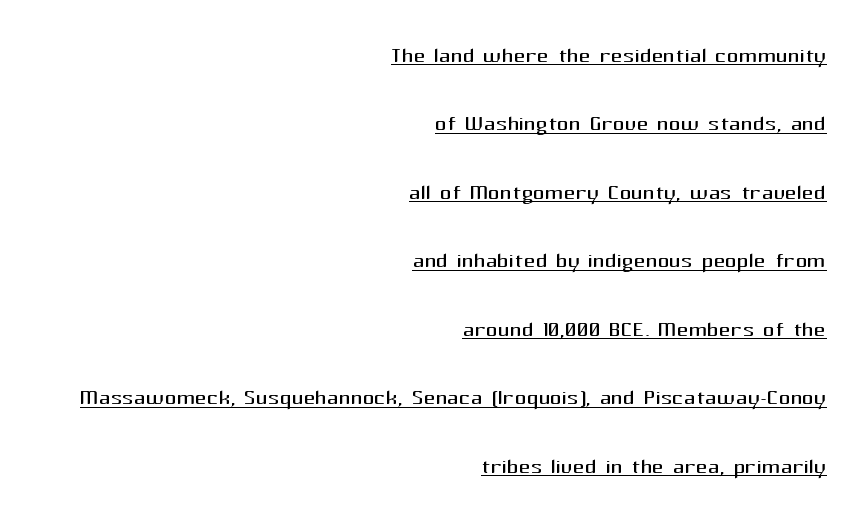
Q: Is the text bold? A: No.
Q: Is the text italic (slanted)? A: No, it is upright.
Q: Is the typeface a serif or a sans-serif typeface? A: Sans-serif.
Q: Is the text underlined? A: Yes.
Q: How is the paragraph aligned? A: Right-aligned.
Q: Is the spacing between letters normal or unusually wide? A: Normal.
Q: Is the spacing between lines tight, normal or loose? A: Loose.
Q: Width (condensed, normal, or wide)? A: Normal.
Q: Stroke contrast? A: Medium.
Q: x-height? A: Medium.
Q: Monospaced? A: No.
